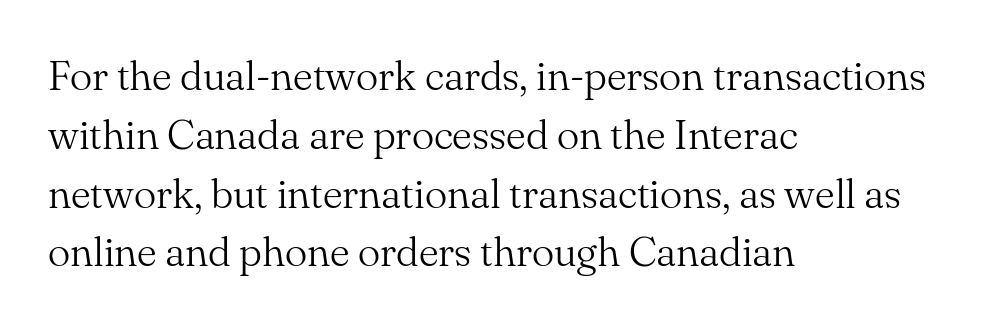
{"serif": "yes", "italic": "no", "bold": "no", "weight": "light", "width": "normal", "stroke_contrast": "medium", "x_height": "small", "monospaced": "no", "underline": "no", "align": "left", "line_spacing": "normal", "line_spacing_ratio": 1.4, "letter_spacing": "normal", "letter_spacing_em": 0.0, "glyph_px": 42}
